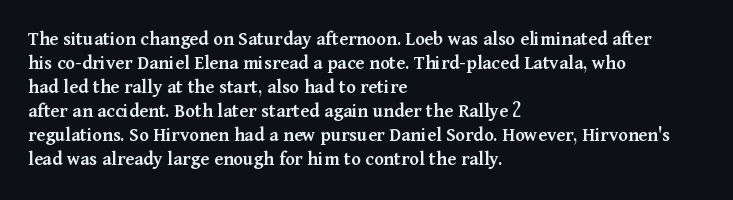
The setting favours the left margin, as ordinary paragraphs usually do. The typesetting leans somewhat heavy: a semibold. Characters remain perfectly vertical along every line. Look at the tracking — it's just the regular setting, nothing added. Beneath every word, the page is bare.
